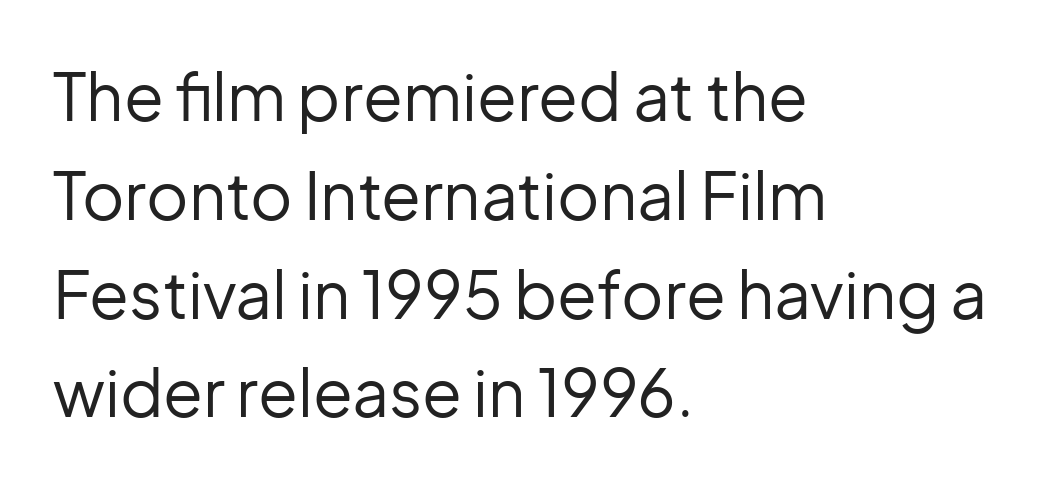
A typesetter would mark this as roman, not italic. This rendering features lettering with no underline. Regarding serifs, this sample does without them. The leading is moderate, giving the passage an even texture. Think of a printed novel: that variable character pitch is what you see here.
